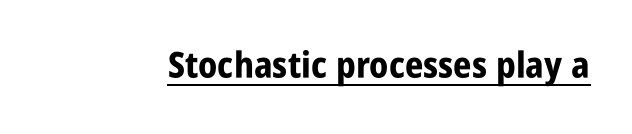
Q: Is the text bold? A: Yes.
Q: Is the text italic (slanted)? A: No, it is upright.
Q: Is the typeface a serif or a sans-serif typeface? A: Sans-serif.
Q: Is the text underlined? A: Yes.
Q: Is the spacing between letters normal or unusually wide? A: Normal.
Q: Width (condensed, normal, or wide)? A: Condensed.
Q: Stroke contrast? A: Low.
Q: x-height? A: Large.
Q: Monospaced? A: No.
